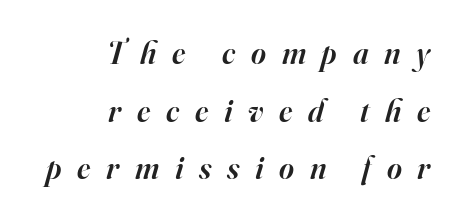
{"serif": "yes", "italic": "yes", "lean": "right", "slant_degrees": 16, "bold": "semi", "weight": "semibold", "width": "normal", "stroke_contrast": "high", "x_height": "small", "monospaced": "no", "underline": "no", "align": "right", "line_spacing_ratio": 1.8, "letter_spacing": "wide", "letter_spacing_em": 0.49, "glyph_px": 32}
